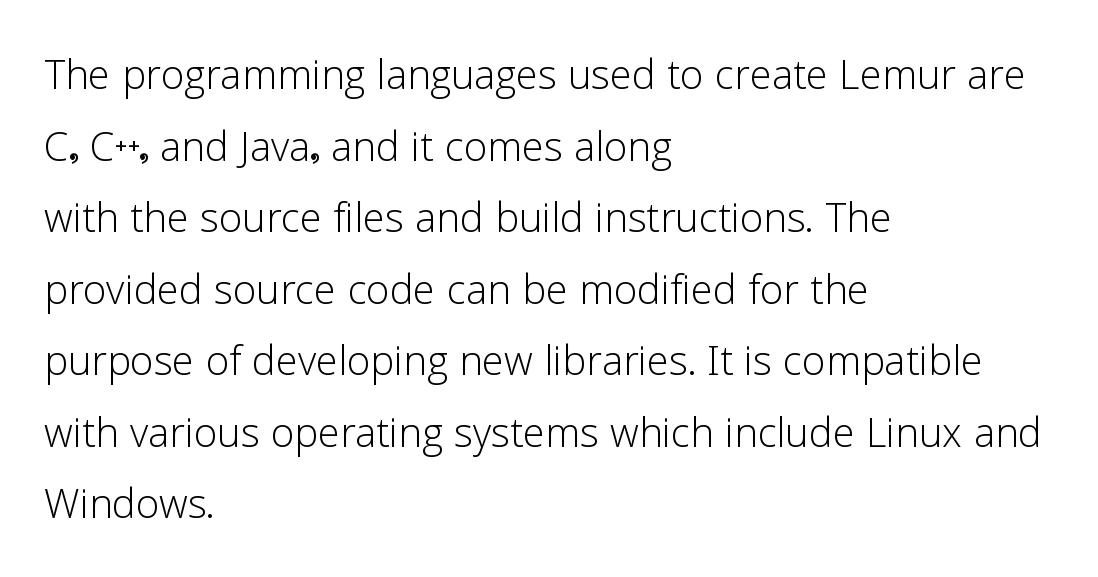
The weight tops out at a normal text grade. This block has exactly the height ordinary leading produces. Proportional: the letters do not fall into vertical columns. Descenders are the only things crossing below the line. Grotesque or geometric, the face here clearly has no serifs. Tracking value appears to be zero — textbook default spacing.
